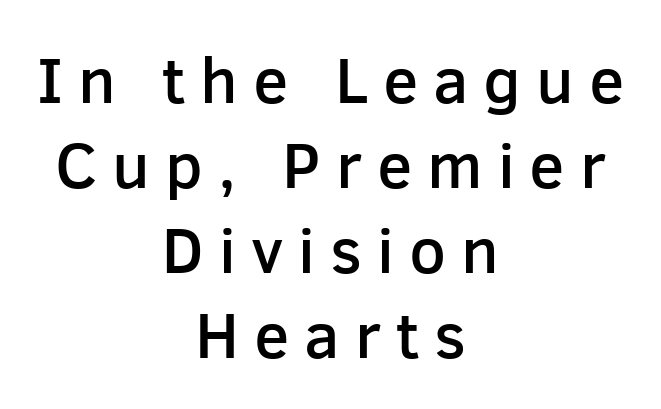
Q: Is the text bold? A: Semi-bold.
Q: Is the text italic (slanted)? A: No, it is upright.
Q: Is the typeface a serif or a sans-serif typeface? A: Sans-serif.
Q: Is the text underlined? A: No.
Q: How is the paragraph aligned? A: Centered.
Q: Is the spacing between letters normal or unusually wide? A: Unusually wide.
Q: Is the spacing between lines tight, normal or loose? A: Normal.
Q: Width (condensed, normal, or wide)? A: Normal.
Q: Stroke contrast? A: Low.
Q: x-height? A: Medium.
Q: Monospaced? A: No.
